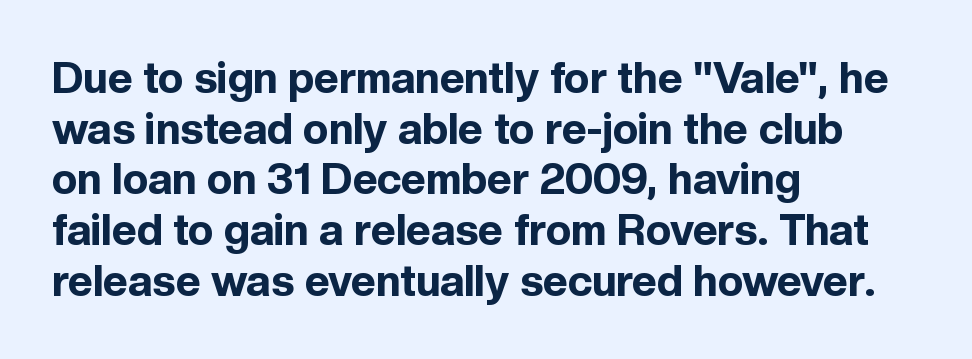
The image shows 43 px bold sans-serif type, upright; set left-aligned, line spacing 1.18x, normal letter spacing, not underlined; a medium x-height.
